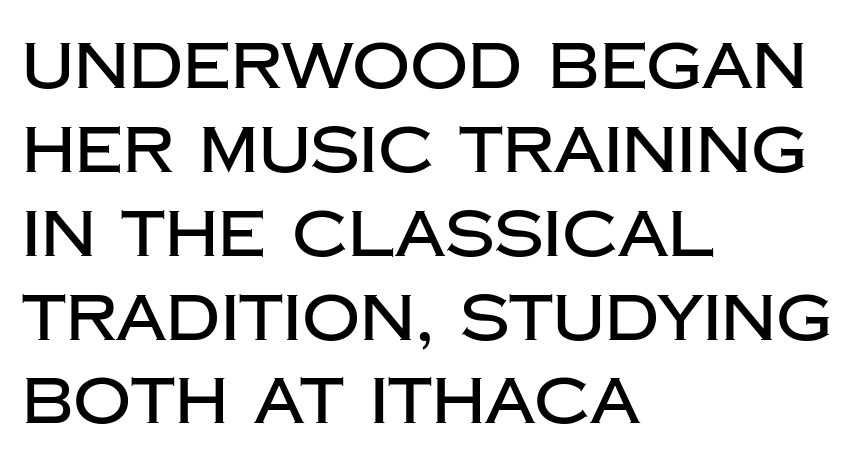
The image shows 64 px sans-serif type, upright; set left-aligned, normal line spacing (1.31x), normal letter spacing, not underlined; low stroke contrast and a large x-height.
